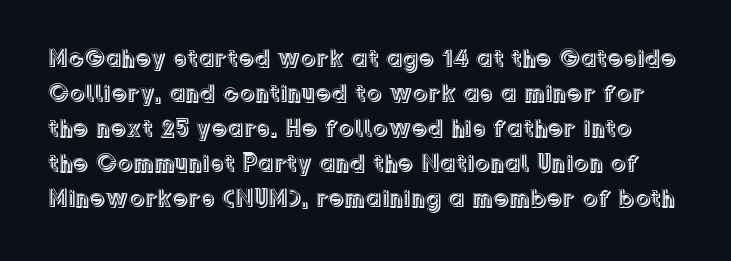
The image shows 25 px text type, upright; set normal line spacing (1.4x), normal letter spacing, not underlined.
